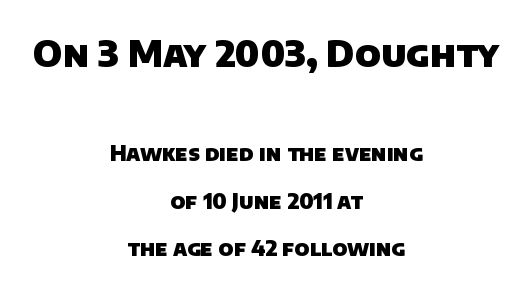
Q: Is the text bold? A: Yes.
Q: Is the typeface a serif or a sans-serif typeface? A: Sans-serif.
Q: Is the text underlined? A: No.
Q: How is the paragraph aligned? A: Centered.
Q: Is the spacing between letters normal or unusually wide? A: Normal.
Q: Is the spacing between lines tight, normal or loose? A: Loose.
Q: Which block of text is set in a larger size, the first (top) or the second (bottom)? A: The first (top) one.
Q: Width (condensed, normal, or wide)? A: Normal.
Q: Stroke contrast? A: Low.
Q: x-height? A: Large.
Q: Monospaced? A: No.
